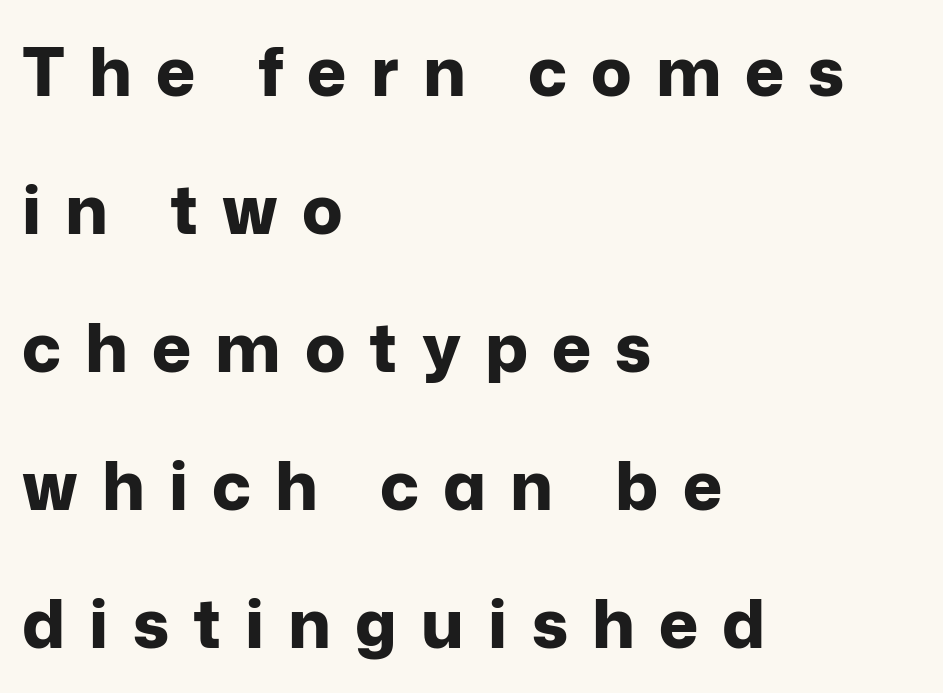
Q: Is the text bold? A: Yes.
Q: Is the text italic (slanted)? A: No, it is upright.
Q: Is the typeface a serif or a sans-serif typeface? A: Sans-serif.
Q: Is the text underlined? A: No.
Q: How is the paragraph aligned? A: Left-aligned.
Q: Is the spacing between letters normal or unusually wide? A: Unusually wide.
Q: Is the spacing between lines tight, normal or loose? A: Loose.
Q: Width (condensed, normal, or wide)? A: Normal.
Q: Stroke contrast? A: Low.
Q: x-height? A: Medium.
Q: Monospaced? A: No.
